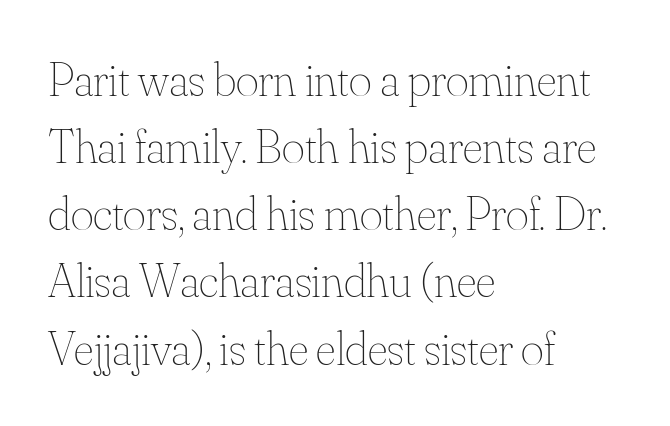
Q: Is the text bold? A: No.
Q: Is the text italic (slanted)? A: No, it is upright.
Q: Is the text underlined? A: No.
Q: How is the paragraph aligned? A: Left-aligned.
Q: Is the spacing between letters normal or unusually wide? A: Normal.
Q: Is the spacing between lines tight, normal or loose? A: Normal.
Q: Width (condensed, normal, or wide)? A: Normal.
Q: Stroke contrast? A: Medium.
Q: x-height? A: Small.
Q: Monospaced? A: No.
